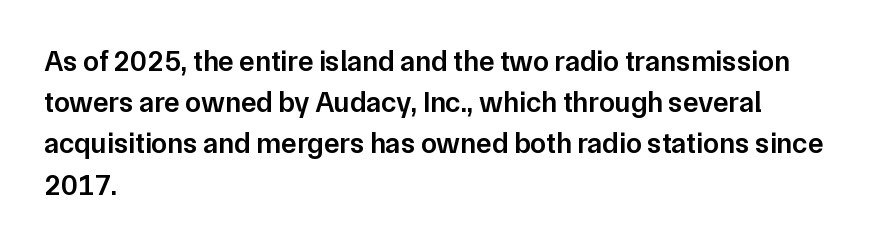
The image shows 29 px semibold sans-serif type, upright; set left-aligned, normal line spacing (1.42x), normal letter spacing, not underlined; low stroke contrast and a medium x-height.
